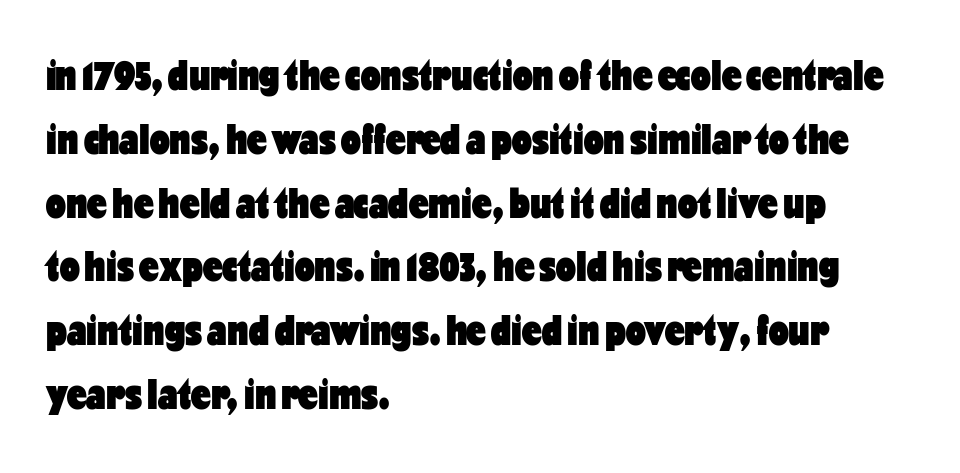
The passage shown is typed in a proportional face where columns would drift. Nothing sits at the stroke ends, so this counts as sans-serif. A clean baseline with only descenders dipping below it. Compared with a centered layout, this one pins lines to the left instead. The rendering uses a bold face; every stroke is thick and dark. Quick note: interline space is typical.
